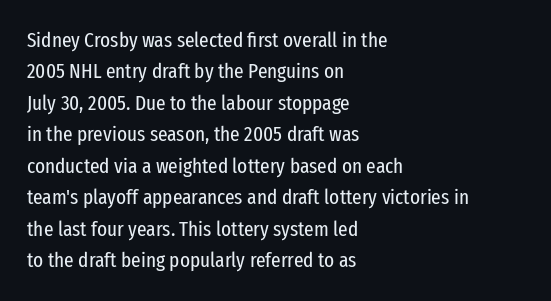
{"italic": "no", "bold": "no", "underline": "no", "align": "left", "line_spacing": "normal", "line_spacing_ratio": 1.5, "letter_spacing": "normal", "letter_spacing_em": 0.0, "glyph_px": 21}
